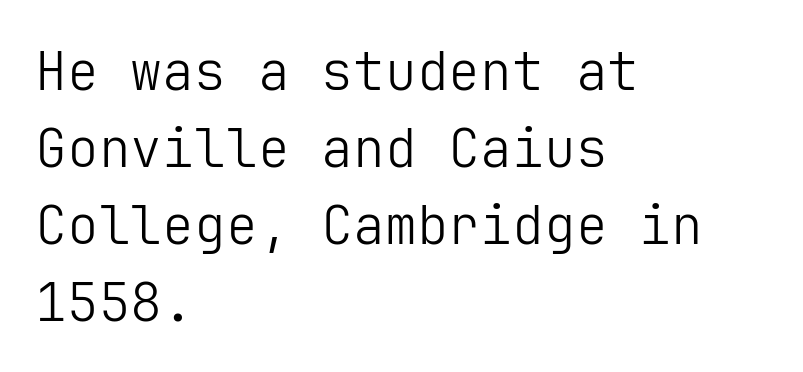
{"serif": "no", "italic": "no", "bold": "no", "weight": "light", "width": "normal", "stroke_contrast": "low", "x_height": "medium", "underline": "no", "align": "left", "line_spacing": "normal", "line_spacing_ratio": 1.45, "letter_spacing": "normal", "letter_spacing_em": 0.0, "glyph_px": 53}
